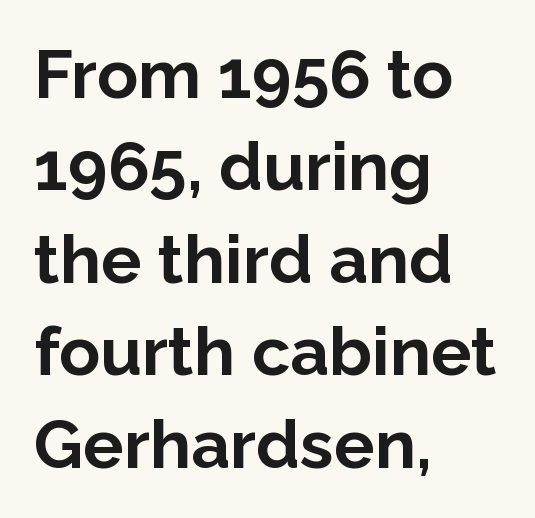
The strip under each line holds only bare page. The passage shown is typeset with a sans-serif family. The face used here is proportionally spaced, like ordinary book or web type. Does extra space separate the letters? No, they use regular spacing. Summary of weight: heavy, a full bold.
